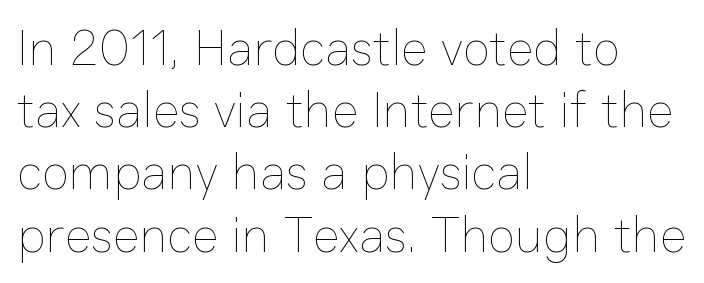
Is the block centered? No — it sits flush against the left margin. These lines keep a tight, regular rhythm from letter to letter. This sample has the flowing, uneven cadence of proportional lettering. Descender tails drop into unmarked territory. Unbolded letterforms with no extra heft.
